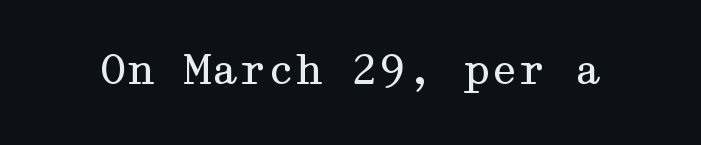
The image shows 40 px regular-weight, wide serif type, upright; set normal letter spacing, not underlined; medium stroke contrast and a medium x-height.
